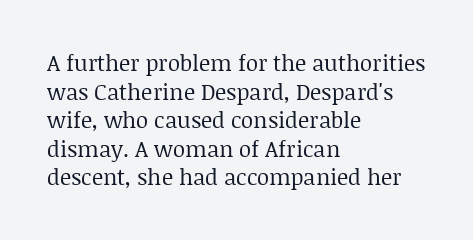
{"italic": "no", "bold": "no", "underline": "no", "align": "left", "line_spacing": "normal", "line_spacing_ratio": 1.3, "letter_spacing": "normal", "letter_spacing_em": 0.0, "glyph_px": 22}
